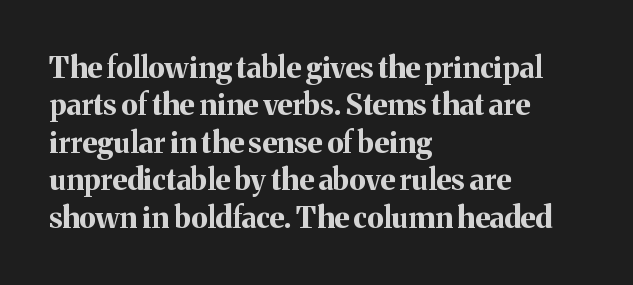
The image shows 29 px bold serif type, upright; set left-aligned, normal line spacing (1.29x), normal letter spacing, not underlined; medium stroke contrast and a medium x-height.
